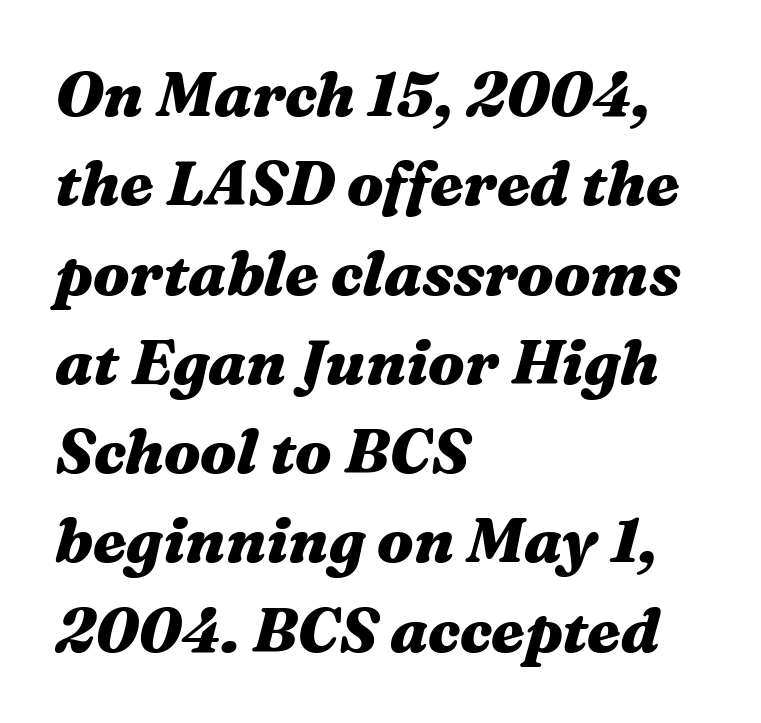
Q: Is the text bold? A: Yes.
Q: Is the text italic (slanted)? A: Yes, it leans right by about 16 degrees.
Q: Is the text underlined? A: No.
Q: How is the paragraph aligned? A: Left-aligned.
Q: Is the spacing between letters normal or unusually wide? A: Normal.
Q: Is the spacing between lines tight, normal or loose? A: Normal.
Q: Width (condensed, normal, or wide)? A: Wide.
Q: Stroke contrast? A: Medium.
Q: x-height? A: Medium.
Q: Monospaced? A: No.
